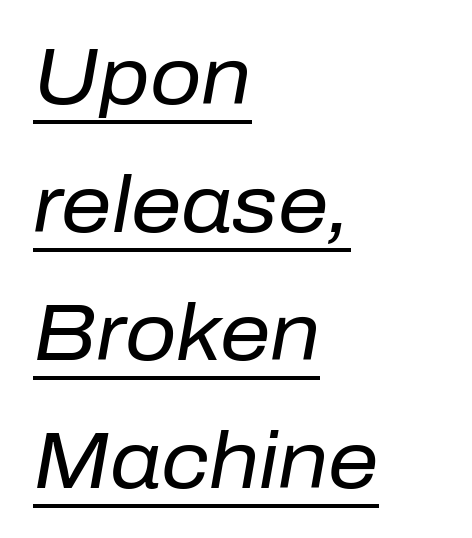
{"italic": "yes", "lean": "right", "slant_degrees": 10, "bold": "no", "weight": "regular", "width": "normal", "stroke_contrast": "low", "x_height": "medium", "monospaced": "no", "underline": "yes", "align": "left", "line_spacing": "normal", "line_spacing_ratio": 1.6, "letter_spacing": "normal", "letter_spacing_em": 0.0, "glyph_px": 80}
